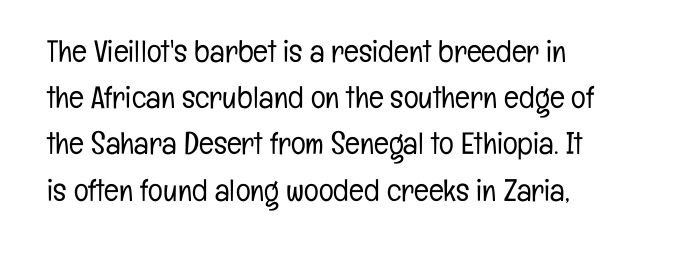
Ordinary non-slanted type is in use. The letters sit at their default tracking, neither squeezed nor spread. How would I describe the line gaps? Plain and ordinary. Examine the stroke ends and you'll find no serifs. The specimen omits any rule beneath the text block's lines. Here the designer chose a conventional face with non-uniform glyph widths.
